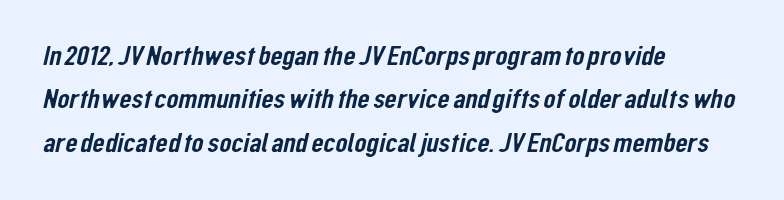
Q: Is the typeface a serif or a sans-serif typeface? A: Sans-serif.
Q: Is the text underlined? A: No.
Q: How is the paragraph aligned? A: Left-aligned.
Q: Is the spacing between letters normal or unusually wide? A: Normal.
Q: Is the spacing between lines tight, normal or loose? A: Normal.
Q: Width (condensed, normal, or wide)? A: Condensed.
Q: Stroke contrast? A: Low.
Q: x-height? A: Medium.
Q: Monospaced? A: No.
